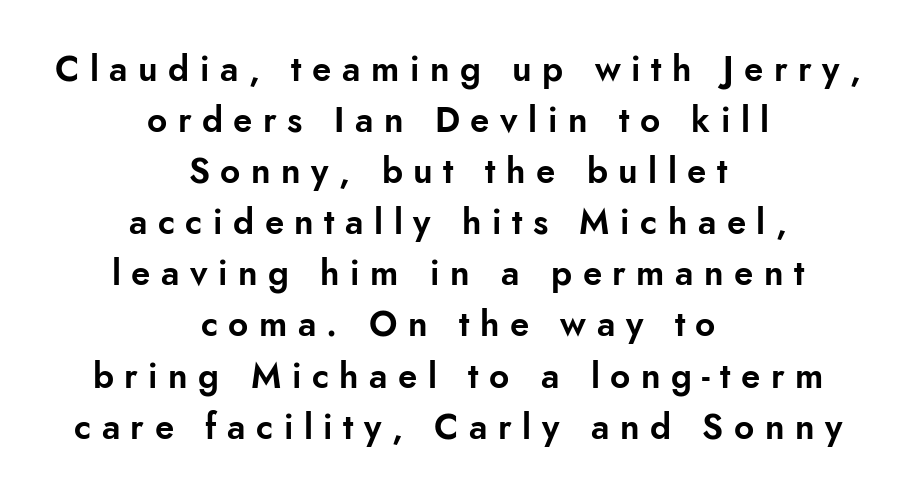
{"serif": "no", "italic": "no", "width": "normal", "stroke_contrast": "low", "x_height": "small", "monospaced": "no", "underline": "no", "align": "center", "line_spacing": "normal", "line_spacing_ratio": 1.46, "letter_spacing": "wide", "letter_spacing_em": 0.3, "glyph_px": 35}
